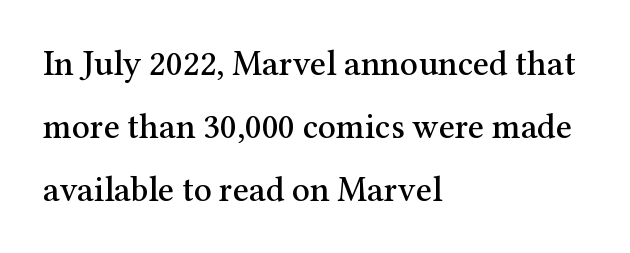
The image shows 35 px serif type, upright; set left-aligned, line spacing 1.8x, normal letter spacing, not underlined; medium stroke contrast and a medium x-height.
